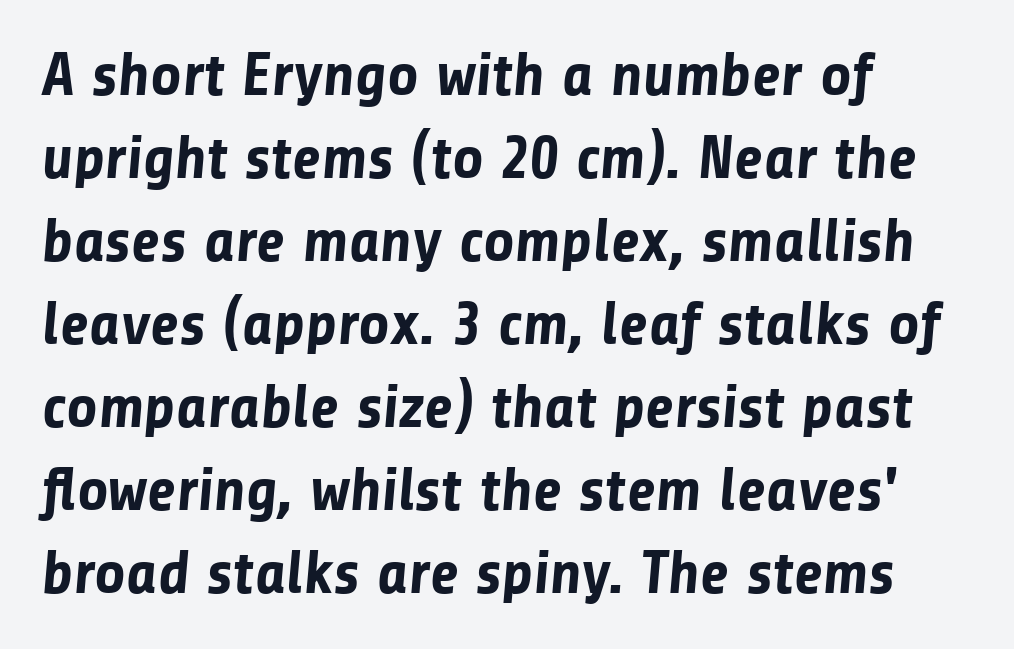
A typesetter would label this face a sans. Each new line begins a customary step beneath the previous one. In terms of weight, the rendering is a true, heavy bold. Nothing unusual about the tracking: characters are spaced as the font intends. The compositor pushed each line to the left boundary. No word sits above an underline.
